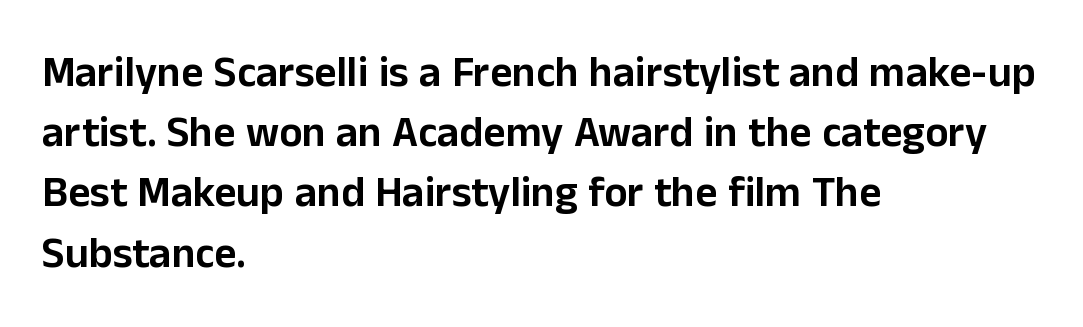
Q: Is the text italic (slanted)? A: No, it is upright.
Q: Is the typeface a serif or a sans-serif typeface? A: Sans-serif.
Q: Is the text underlined? A: No.
Q: How is the paragraph aligned? A: Left-aligned.
Q: Is the spacing between letters normal or unusually wide? A: Normal.
Q: Is the spacing between lines tight, normal or loose? A: Normal.
Q: Width (condensed, normal, or wide)? A: Normal.
Q: Stroke contrast? A: Low.
Q: x-height? A: Medium.
Q: Monospaced? A: No.
